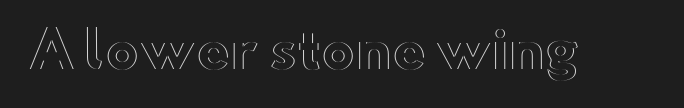
{"italic": "no", "width": "wide", "x_height": "small", "monospaced": "no", "underline": "no", "letter_spacing": "normal", "letter_spacing_em": 0.0, "glyph_px": 51}
